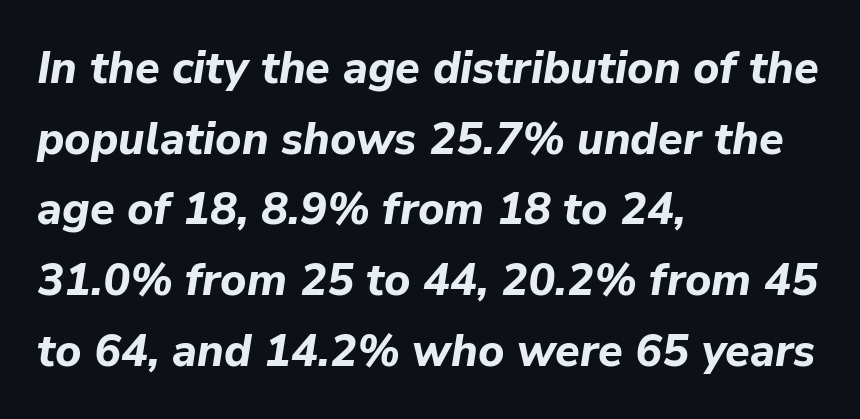
The image shows 45 px bold type, italic (leaning right); set left-aligned, normal line spacing (1.57x), normal letter spacing, not underlined; low stroke contrast and a medium x-height.
